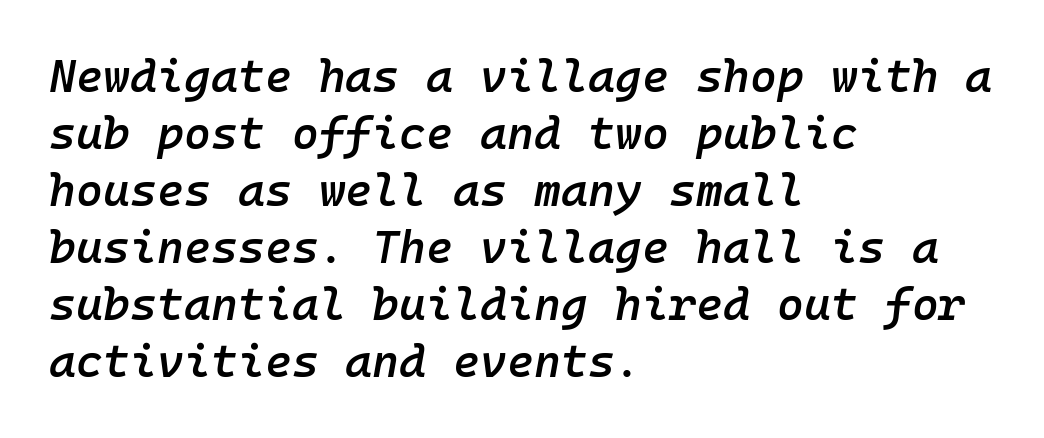
The image shows 46 px semibold type, italic (leaning right), monospaced; set left-aligned, line spacing 1.24x, normal letter spacing, not underlined; low stroke contrast and a medium x-height.
